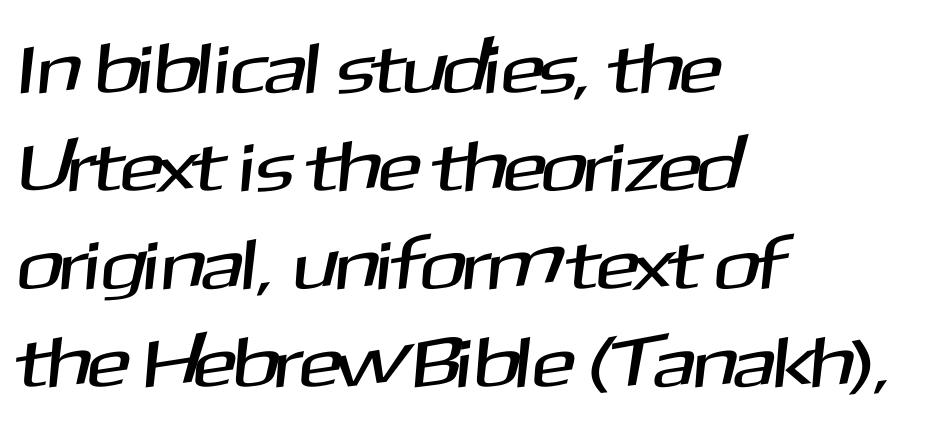
{"serif": "no", "width": "normal", "stroke_contrast": "medium", "x_height": "medium", "monospaced": "no", "underline": "no", "align": "left", "line_spacing": "normal", "line_spacing_ratio": 1.36, "letter_spacing": "normal", "letter_spacing_em": 0.0, "glyph_px": 72}
